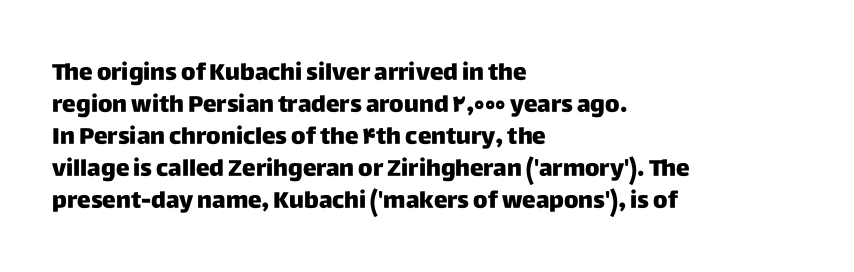
These lines are set flush left with a ragged right edge. Nope, not italic — everything's standing straight. Observe the ordinary spacing: letters are neighbours, not strangers. Vertically, the passage feels balanced, rows spaced as you'd expect. Has an underline been added? It has not.
